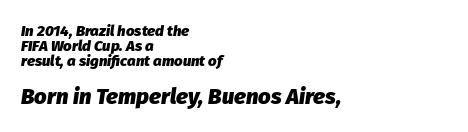
{"italic": "yes", "lean": "right", "slant_degrees": 8, "bold": "yes", "underline": "no", "align": "left", "line_spacing": "tight", "line_spacing_ratio": 0.99, "letter_spacing": "normal", "letter_spacing_em": 0.0, "larger_block": "second", "size_ratio": 1.47, "glyph_px": 22}
